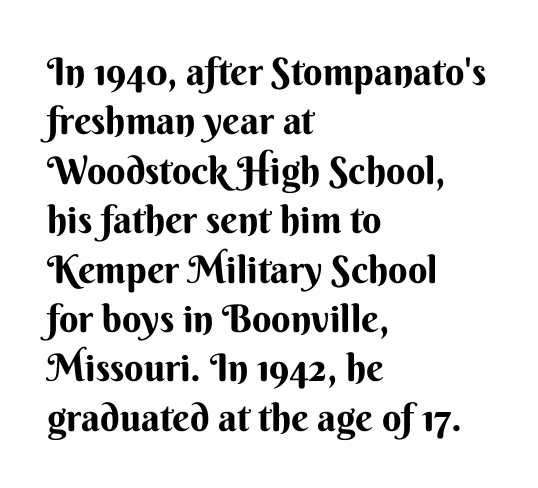
The image shows 38 px sans-serif type, upright; set left-aligned, normal line spacing (1.3x), normal letter spacing, not underlined; medium stroke contrast and a small x-height.
